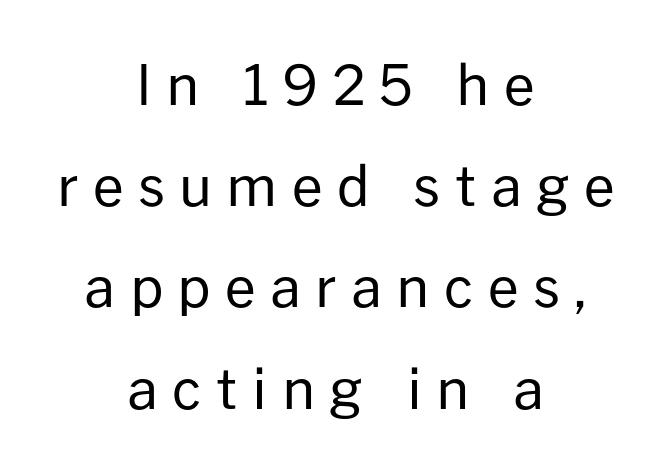
Has an underline been added? It has not. Here the glyphs are tracked loosely, breaking word shapes into spaced letters. Tall strokes in this sample are plumb rather than angled. Look at the bottom of the vertical strokes: they stop flat, with no serifs.
